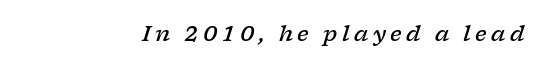
The image shows 21 px text type, italic (leaning right); set unusually wide letter spacing (+0.21 em), not underlined.
